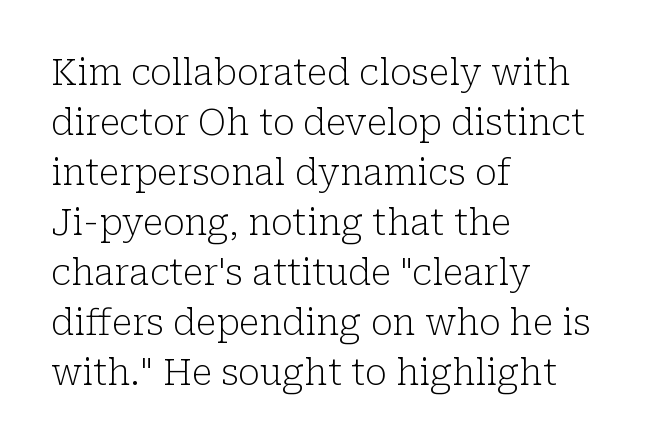
The setting favours the left margin, as ordinary paragraphs usually do. The type is set solid horizontally, with unmodified tracking. Leading: standard. Think standard paragraph weight, or any step lighter than that. This rendering features lettering with no underline. The glyphs in this specimen are seriffed.
